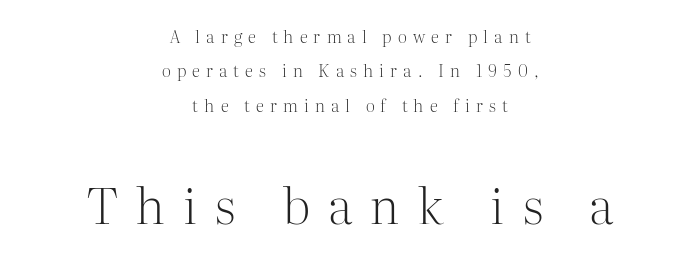
The cut favours lightness, reaching ordinary text weight at its darkest. The words here are not underlined. These lines stand farther apart than default settings would place them. Whoever set this made the second block the dominant, larger element.
